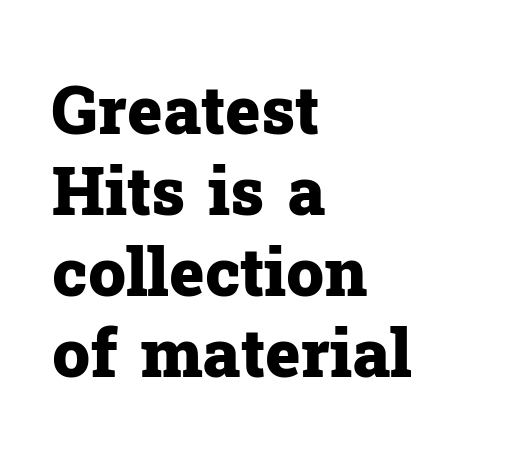
Q: Is the text bold? A: Yes.
Q: Is the text italic (slanted)? A: No, it is upright.
Q: Is the typeface a serif or a sans-serif typeface? A: Serif.
Q: Is the text underlined? A: No.
Q: How is the paragraph aligned? A: Left-aligned.
Q: Is the spacing between letters normal or unusually wide? A: Normal.
Q: Width (condensed, normal, or wide)? A: Normal.
Q: Stroke contrast? A: Low.
Q: x-height? A: Medium.
Q: Monospaced? A: No.
